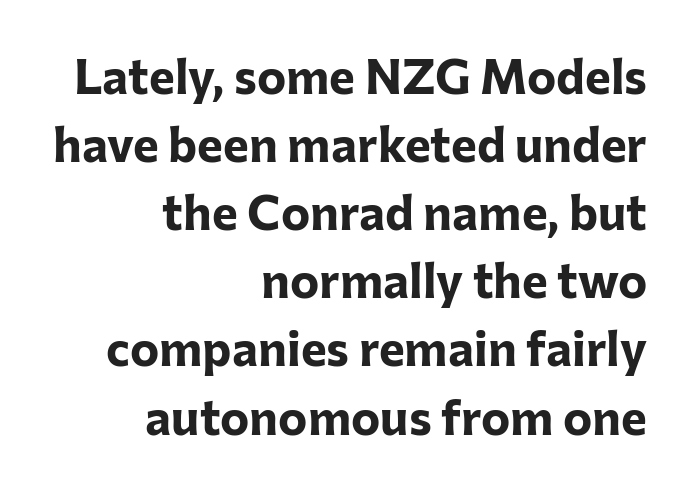
{"serif": "no", "italic": "no", "bold": "yes", "weight": "bold", "width": "normal", "stroke_contrast": "low", "x_height": "medium", "monospaced": "no", "underline": "no", "align": "right", "line_spacing": "normal", "line_spacing_ratio": 1.39, "letter_spacing": "normal", "letter_spacing_em": 0.0, "glyph_px": 49}
